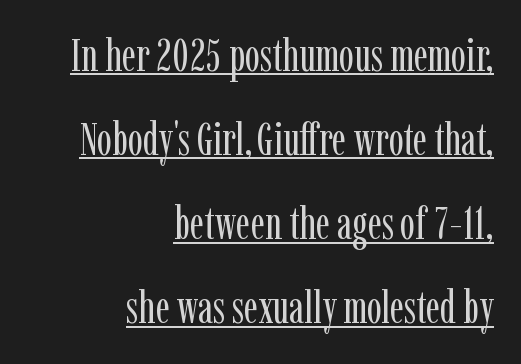
You can see a thin bar hugging the bottom of the glyphs. A roman cut, with each character standing at attention. You could not count columns in this text — the font is proportionally spaced. No letter is thick-stroked: the sample isn't bold. Leftover space on each line is placed entirely before the opening word. Are there feet on the stems? There are — it's a serif.
